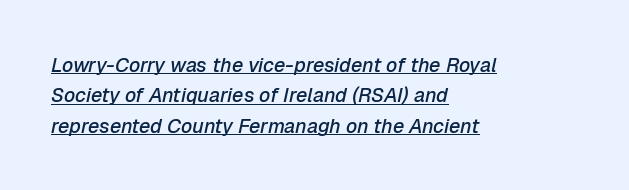
In terms of posture, this sample is oblique. Notice the strokes are somewhat thickened but not fully heavy: this is a semibold. The face used here is rendered with its standard letterfit. The compositor pushed each line to the left boundary. The rendering uses a moderate line-height, typical for paragraphs. The lettering is marked with a stroke running underneath it.
